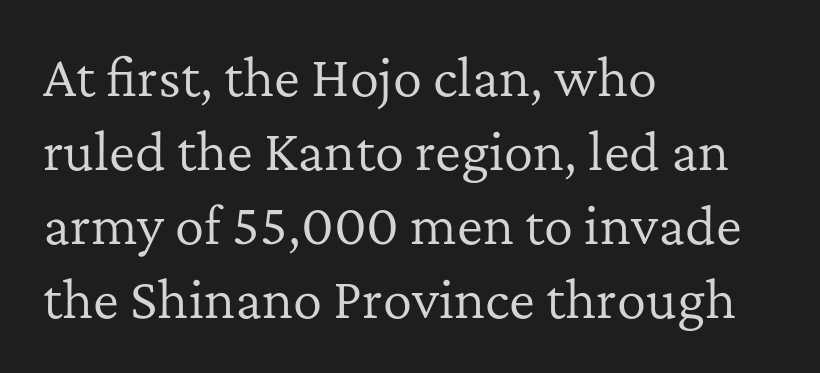
Q: Is the text bold? A: No.
Q: Is the text italic (slanted)? A: No, it is upright.
Q: Is the typeface a serif or a sans-serif typeface? A: Serif.
Q: Is the text underlined? A: No.
Q: How is the paragraph aligned? A: Left-aligned.
Q: Is the spacing between letters normal or unusually wide? A: Normal.
Q: Is the spacing between lines tight, normal or loose? A: Normal.
Q: Width (condensed, normal, or wide)? A: Normal.
Q: Stroke contrast? A: Low.
Q: x-height? A: Medium.
Q: Monospaced? A: No.
